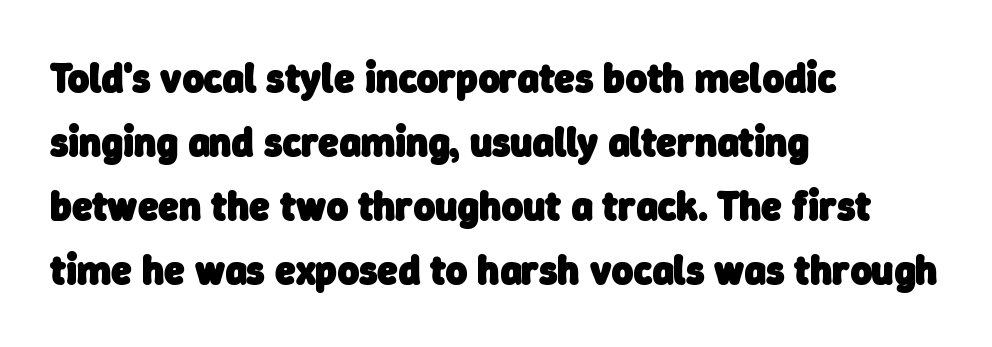
{"serif": "no", "bold": "yes", "weight": "heavy", "width": "normal", "stroke_contrast": "low", "x_height": "medium", "monospaced": "no", "underline": "no", "align": "left", "line_spacing": "normal", "line_spacing_ratio": 1.56, "letter_spacing": "normal", "letter_spacing_em": 0.0, "glyph_px": 41}
